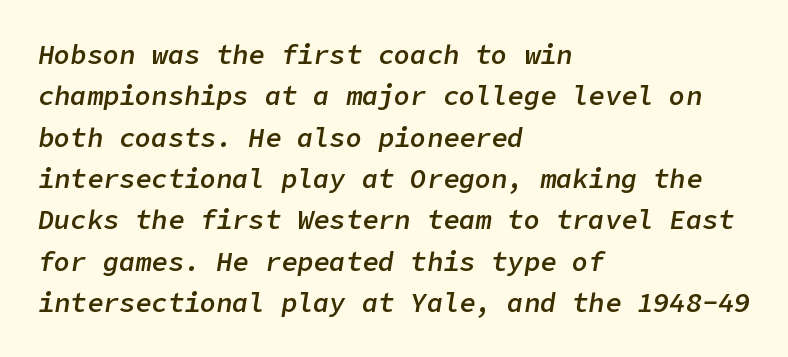
The image shows 27 px text type, italic (leaning right); set left-aligned, normal line spacing (1.53x), normal letter spacing, not underlined.
